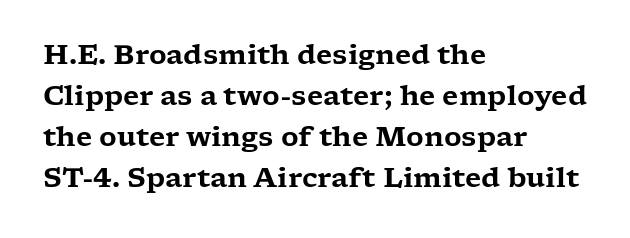
Q: Is the text italic (slanted)? A: No, it is upright.
Q: Is the text underlined? A: No.
Q: How is the paragraph aligned? A: Left-aligned.
Q: Is the spacing between letters normal or unusually wide? A: Normal.
Q: Is the spacing between lines tight, normal or loose? A: Normal.
